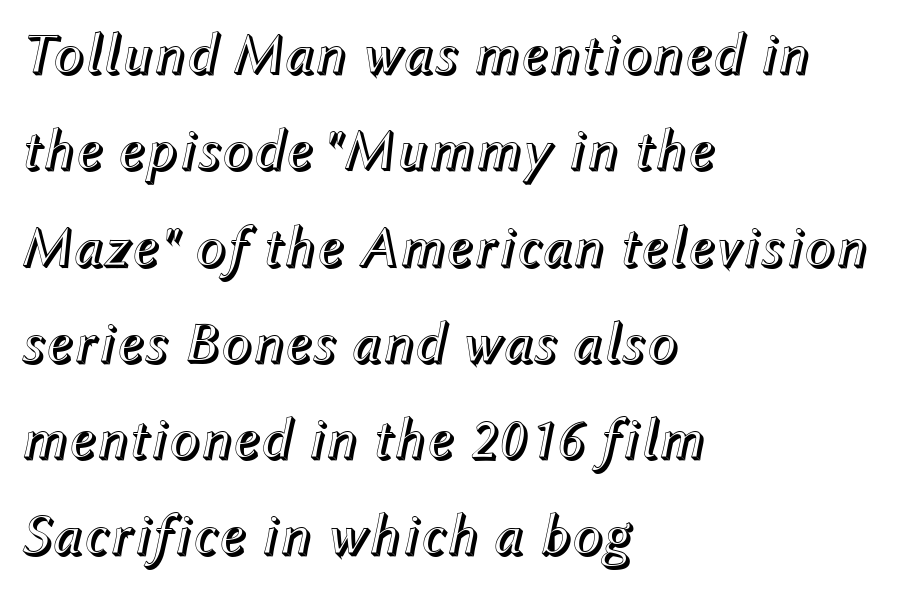
Decoration check: the copy has no underline. Horizontal alignment here is leftward, the default for most running prose. You could not count columns in this text — the font is proportionally spaced. Standard letterfit; no display-style spreading of the glyphs.
